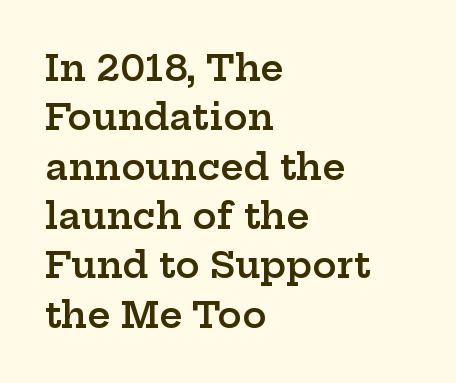
Regular leading. Set as a demibold, roughly 600 on the weight scale. Posture: straight, roman, zero tilt. These lines keep a tight, regular rhythm from letter to letter. This rendering employs a face with finishing strokes, i.e., a serif. Visually the block forms a straight wall on the left and a jagged coastline on the right.
